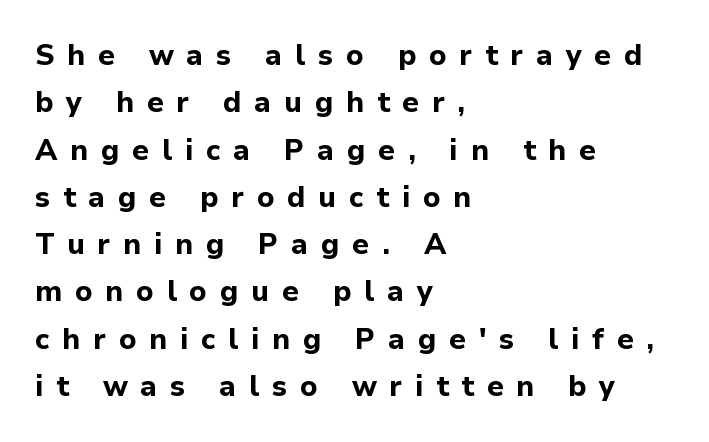
The image shows 29 px bold sans-serif type, upright; set left-aligned, normal line spacing (1.63x), unusually wide letter spacing (+0.44 em), not underlined; low stroke contrast and a medium x-height.
